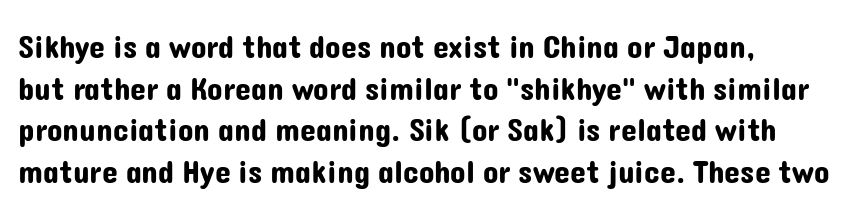
Q: Is the text italic (slanted)? A: No, it is upright.
Q: Is the typeface a serif or a sans-serif typeface? A: Sans-serif.
Q: Is the text underlined? A: No.
Q: Is the spacing between letters normal or unusually wide? A: Normal.
Q: Is the spacing between lines tight, normal or loose? A: Normal.
Q: Width (condensed, normal, or wide)? A: Normal.
Q: Stroke contrast? A: Low.
Q: x-height? A: Medium.
Q: Monospaced? A: No.
